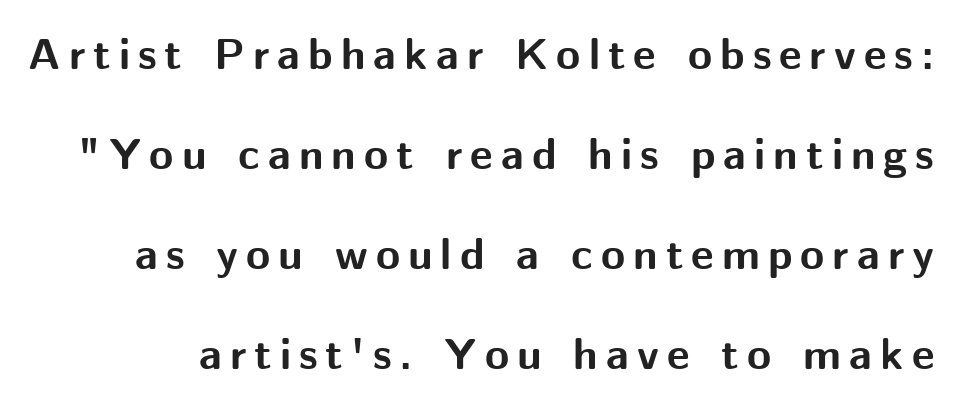
A typesetter would call this proportional, since set widths differ per character. Airy leading. Unlike italic type, these characters show no tilt at all. I'd call this a sans setting — the letters go barefoot. Check under the words: just untouched page.
